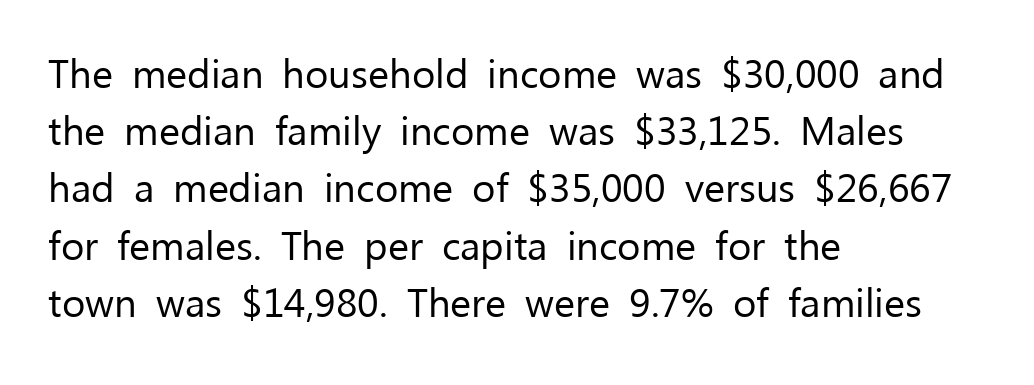
{"serif": "no", "italic": "no", "bold": "no", "weight": "regular", "width": "normal", "stroke_contrast": "low", "x_height": "medium", "monospaced": "no", "underline": "no", "align": "left", "line_spacing": "normal", "line_spacing_ratio": 1.43, "letter_spacing": "normal", "letter_spacing_em": 0.0, "glyph_px": 40}
